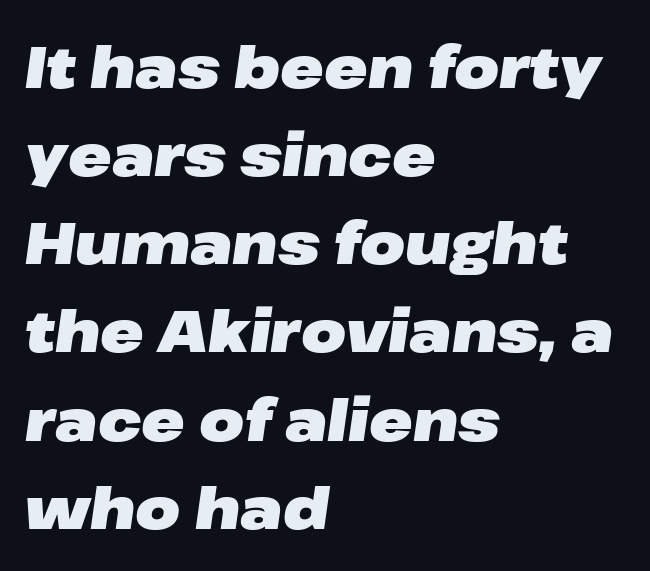
Has an underline been added? It has not. Note the varied advance widths — an 'i' is clearly narrower than an 'm'. The line texture is even and compact thanks to regular tracking. Compared with typical paragraphs, the rows here are spaced about the same. Looking at the ascenders, they clearly lean.
